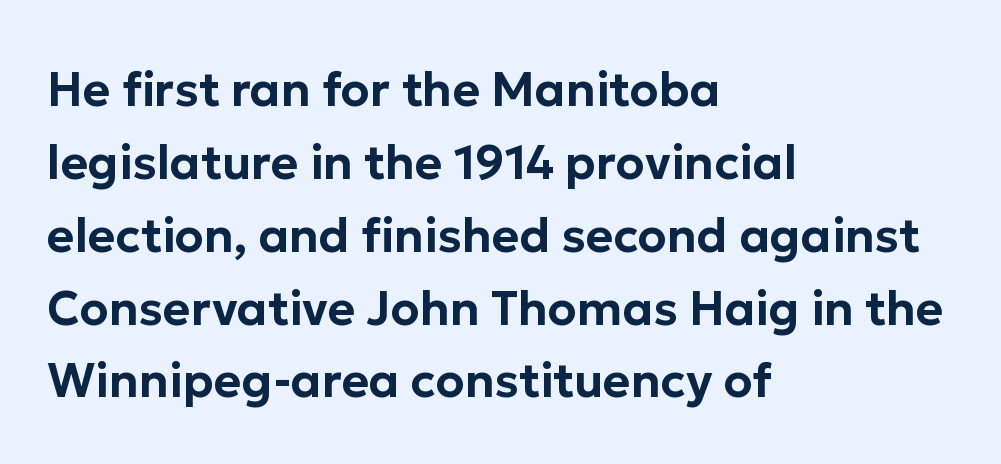
{"serif": "no", "italic": "no", "width": "normal", "stroke_contrast": "low", "x_height": "medium", "monospaced": "no", "underline": "no", "align": "left", "line_spacing": "normal", "line_spacing_ratio": 1.55, "letter_spacing": "normal", "letter_spacing_em": 0.0, "glyph_px": 47}
